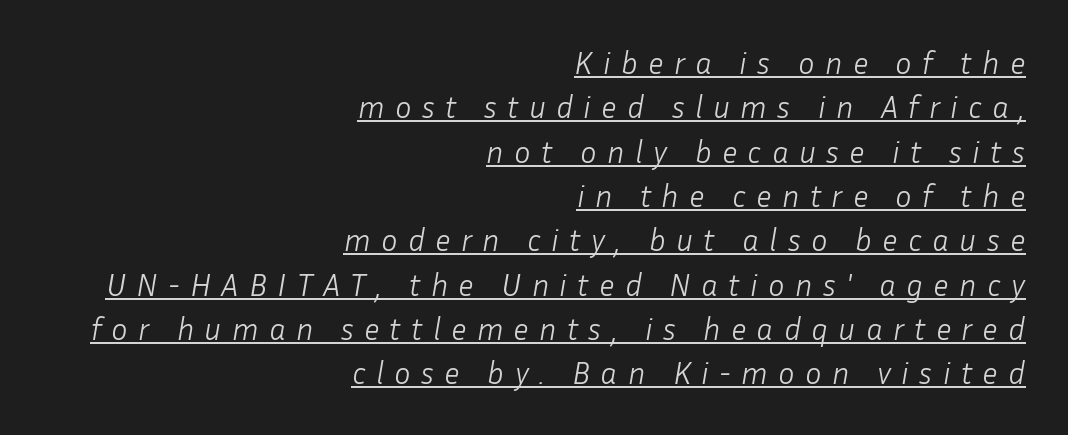
Q: Is the text bold? A: No.
Q: Is the text italic (slanted)? A: Yes, it leans right by about 10 degrees.
Q: Is the text underlined? A: Yes.
Q: How is the paragraph aligned? A: Right-aligned.
Q: Is the spacing between letters normal or unusually wide? A: Unusually wide.
Q: Is the spacing between lines tight, normal or loose? A: Normal.
Q: Width (condensed, normal, or wide)? A: Normal.
Q: Stroke contrast? A: Low.
Q: x-height? A: Medium.
Q: Monospaced? A: No.
